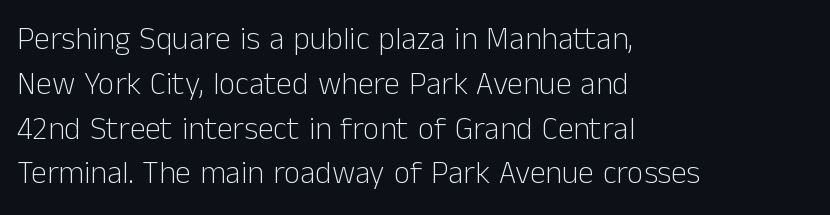
Q: Is the text bold? A: No.
Q: Is the text italic (slanted)? A: No, it is upright.
Q: Is the typeface a serif or a sans-serif typeface? A: Sans-serif.
Q: Is the text underlined? A: No.
Q: How is the paragraph aligned? A: Left-aligned.
Q: Is the spacing between letters normal or unusually wide? A: Normal.
Q: Is the spacing between lines tight, normal or loose? A: Normal.
Q: Width (condensed, normal, or wide)? A: Normal.
Q: Stroke contrast? A: Low.
Q: x-height? A: Medium.
Q: Monospaced? A: No.
